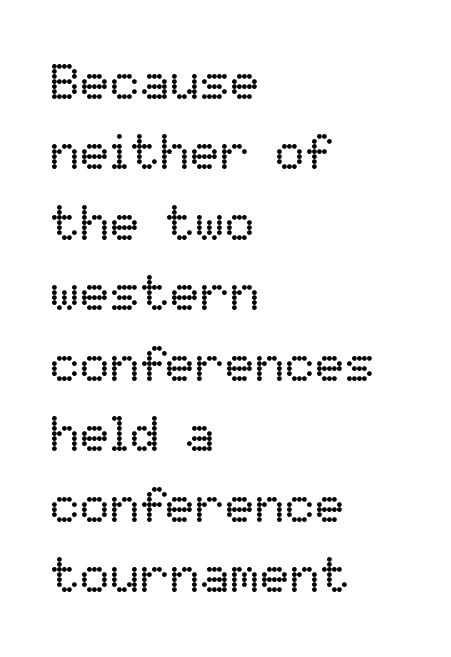
The image shows 50 px regular-weight type, upright; set left-aligned, normal line spacing (1.41x), normal letter spacing, not underlined; low stroke contrast and a medium x-height.
